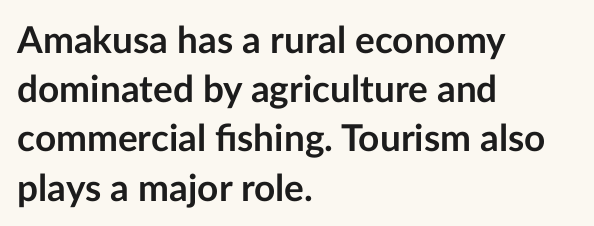
A full-strength bold gives these letters their thick strokes. The rendering uses natural spacing where letterforms have individual widths. The ragged edge is on the right, which tells us the setting is flush left. The space between consecutive lines is moderate. Default kerning and tracking; the words read as compact shapes. Upright lettering throughout.
